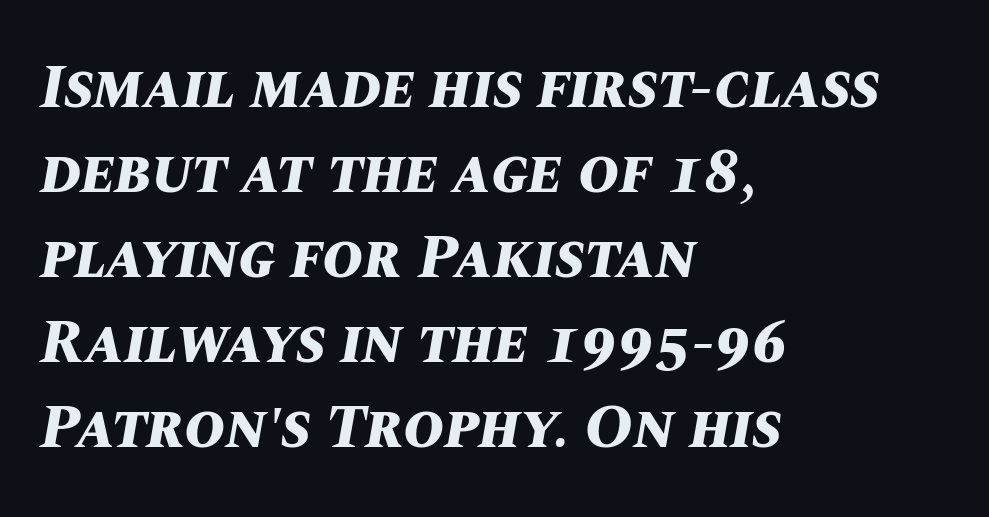
The image shows 62 px bold type, italic (leaning right); set left-aligned, normal line spacing (1.37x), normal letter spacing, not underlined; medium stroke contrast and a large x-height.
